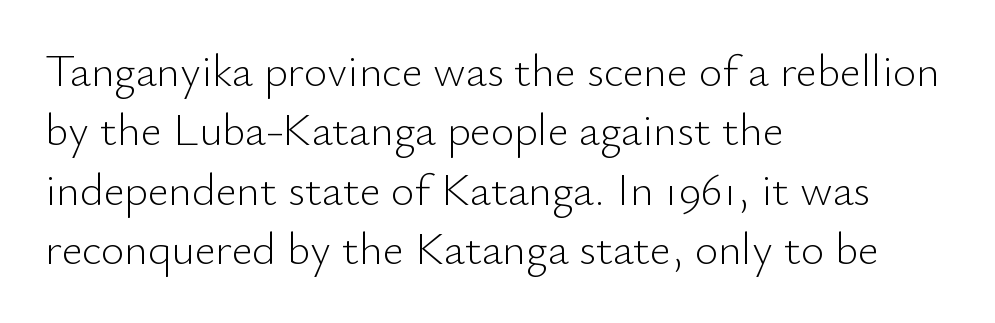
Every character sits straight up, as roman type does. Nobody drew a line under any word here. Character widths vary here, with narrow letters taking less room than wide ones. Leftover space on each line is placed entirely after the last word. Whoever set this chose a conventional vertical rhythm. Does extra space separate the letters? No, they use regular spacing.
